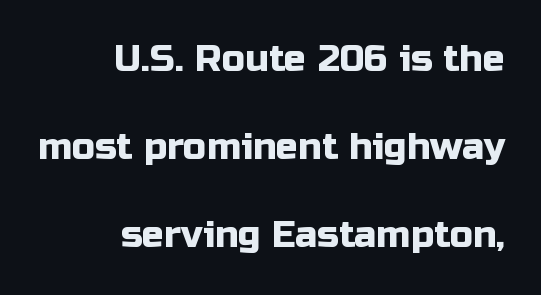
The image shows 37 px sans-serif type, upright; set right-aligned, loose line spacing (2.38x), normal letter spacing, not underlined; low stroke contrast and a medium x-height.
